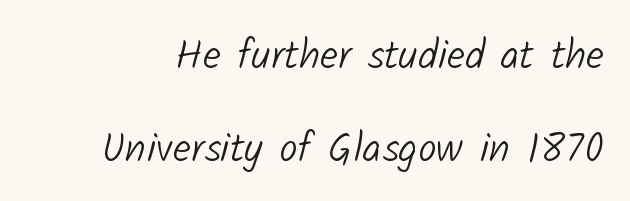
{"serif": "no", "bold": "no", "weight": "light", "width": "normal", "stroke_contrast": "low", "x_height": "medium", "monospaced": "no", "underline": "no", "line_spacing": "loose", "line_spacing_ratio": 2.28, "letter_spacing": "normal", "letter_spacing_em": 0.0, "glyph_px": 41}
